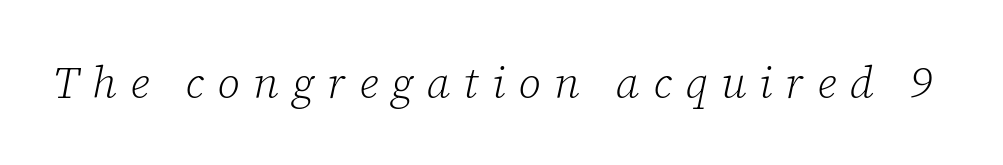
{"serif": "yes", "italic": "yes", "lean": "right", "slant_degrees": 12, "bold": "no", "weight": "light", "width": "normal", "stroke_contrast": "low", "x_height": "medium", "monospaced": "no", "underline": "no", "letter_spacing": "wide", "letter_spacing_em": 0.3, "glyph_px": 44}
